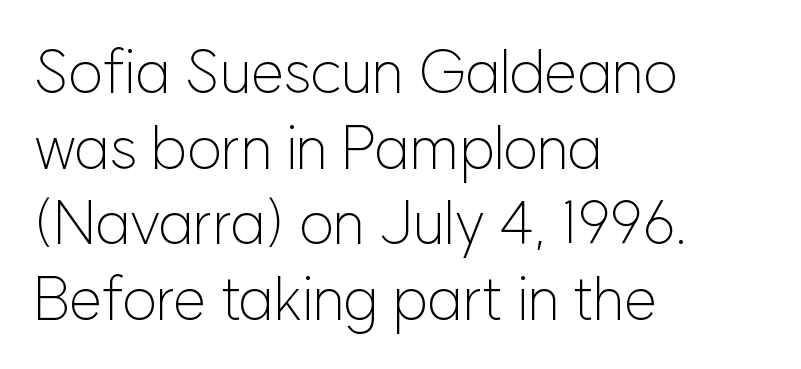
The image shows 60 px light sans-serif type, upright; set left-aligned, normal line spacing (1.26x), normal letter spacing, not underlined; low stroke contrast and a medium x-height.
